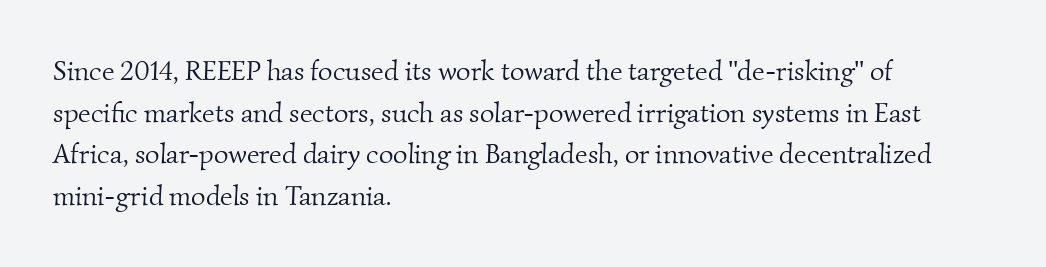
These glyphs show unthickened strokes, regular width or finer. Nobody drew a line under any word here. The text was rendered using a seriffed face with decorative stroke endings. If you drew a ruler down the left edge, every line would touch it. The tracking reads as untouched default to a designer's eye.
